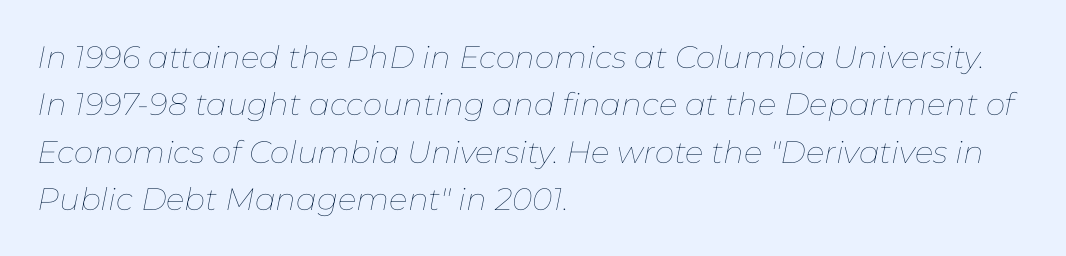
{"italic": "yes", "lean": "right", "slant_degrees": 11, "bold": "no", "weight": "thin", "width": "normal", "stroke_contrast": "low", "x_height": "medium", "monospaced": "no", "underline": "no", "align": "left", "line_spacing": "normal", "line_spacing_ratio": 1.53, "letter_spacing": "normal", "letter_spacing_em": 0.0, "glyph_px": 31}
